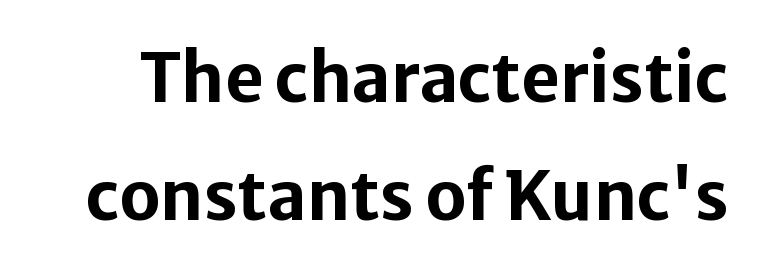
The image shows 67 px bold sans-serif type, upright; set line spacing 1.76x, normal letter spacing, not underlined; low stroke contrast and a medium x-height.
